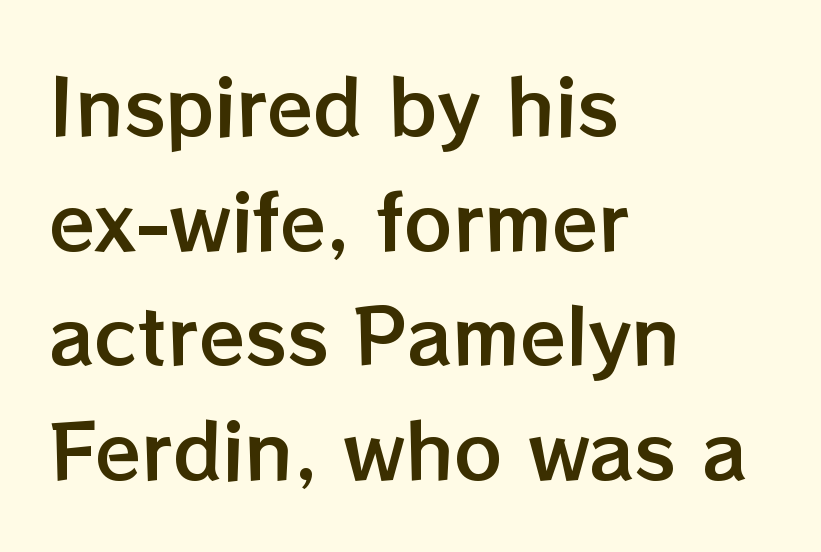
The typography opts for an upright posture over an oblique one. Each letter keeps its own natural width here, so spacing adapts to shape. The rows are spaced the way most documents space them. The zone under the glyphs is completely vacant.
